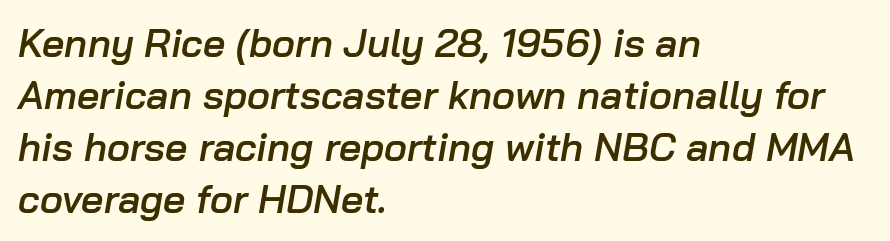
{"italic": "yes", "lean": "right", "slant_degrees": 10, "bold": "semi", "weight": "semibold", "width": "normal", "stroke_contrast": "low", "x_height": "medium", "monospaced": "no", "underline": "no", "align": "left", "line_spacing": "normal", "line_spacing_ratio": 1.33, "letter_spacing": "normal", "letter_spacing_em": 0.0, "glyph_px": 39}
